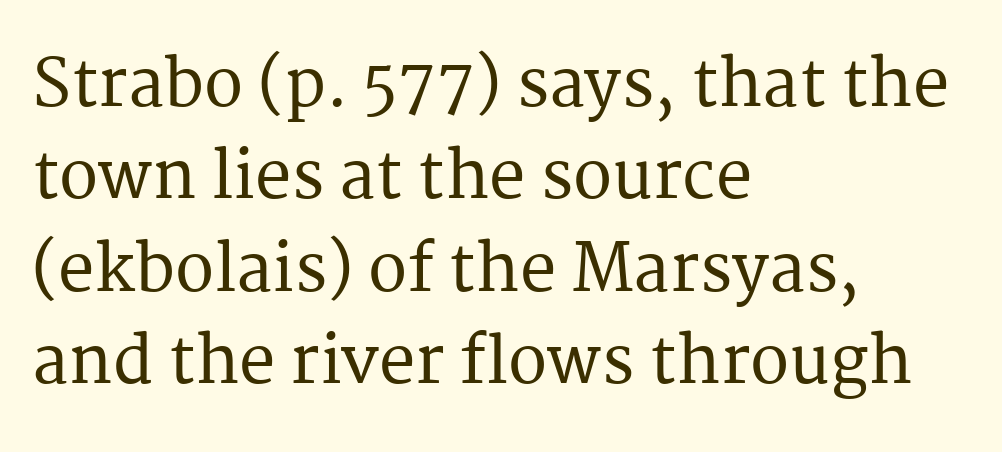
Q: Is the text italic (slanted)? A: No, it is upright.
Q: Is the typeface a serif or a sans-serif typeface? A: Serif.
Q: Is the text underlined? A: No.
Q: How is the paragraph aligned? A: Left-aligned.
Q: Is the spacing between letters normal or unusually wide? A: Normal.
Q: Is the spacing between lines tight, normal or loose? A: Normal.
Q: Width (condensed, normal, or wide)? A: Normal.
Q: Stroke contrast? A: Medium.
Q: x-height? A: Medium.
Q: Monospaced? A: No.
